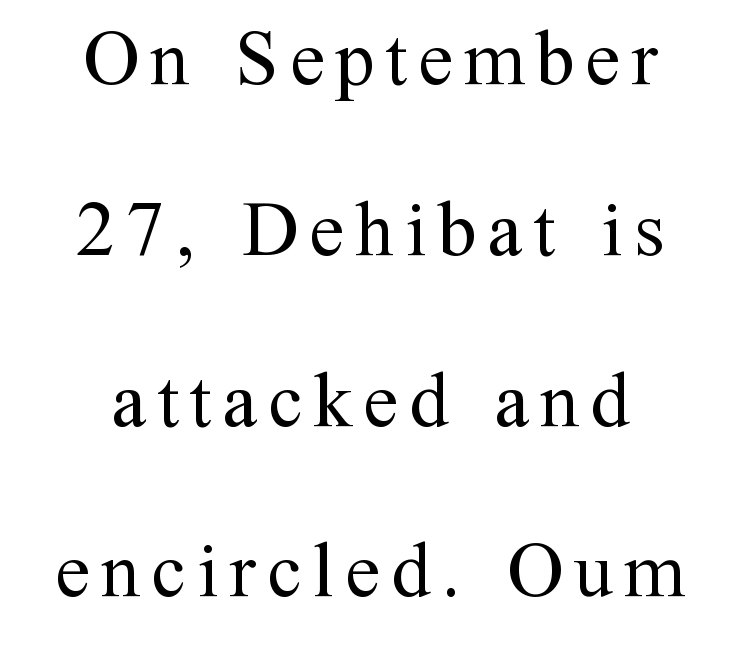
The image shows 78 px regular-weight serif type, upright; set centered, loose line spacing (2.19x), not underlined; medium stroke contrast and a medium x-height.
